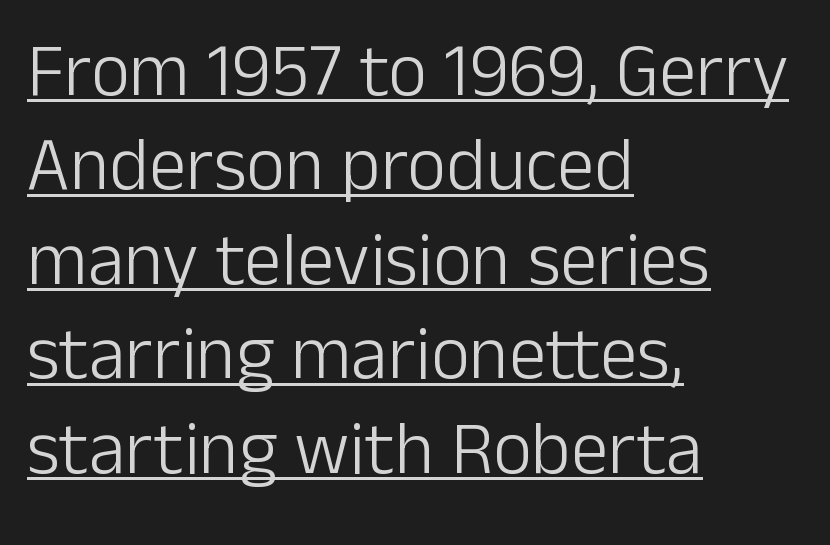
The image shows 75 px light sans-serif type, upright; set left-aligned, normal line spacing (1.26x), normal letter spacing, underlined; low stroke contrast and a medium x-height.
